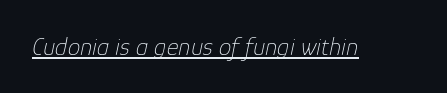
If you drew a line through each stem, it would be angled. Emphasis is given by a line drawn under the lettering. The weight tops out at a normal text grade. A typesetter would call this zero additional tracking.
